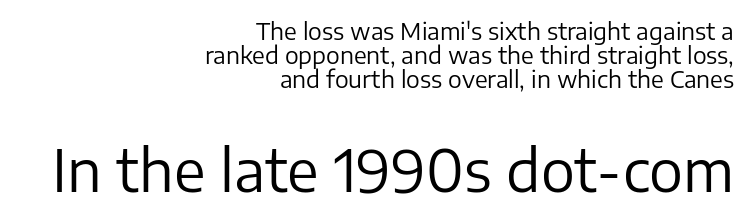
To sum up the face: it is a sans, with no serifs. The space directly below the letters is spotless. The rendering anchors every line to the right-hand side. Stroke thickness stays within the range of a standard reading face or lighter.
